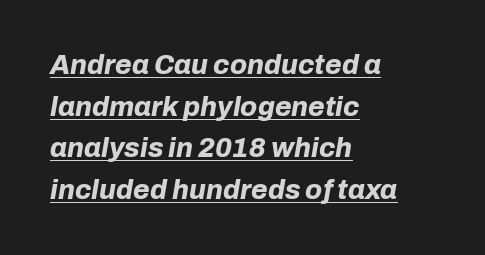
Whoever set this chose a conventional vertical rhythm. There is no visible air inserted between adjacent glyphs. The face used here appears with an underline applied. Reading down the block, your eye returns to a fixed left position each line.
